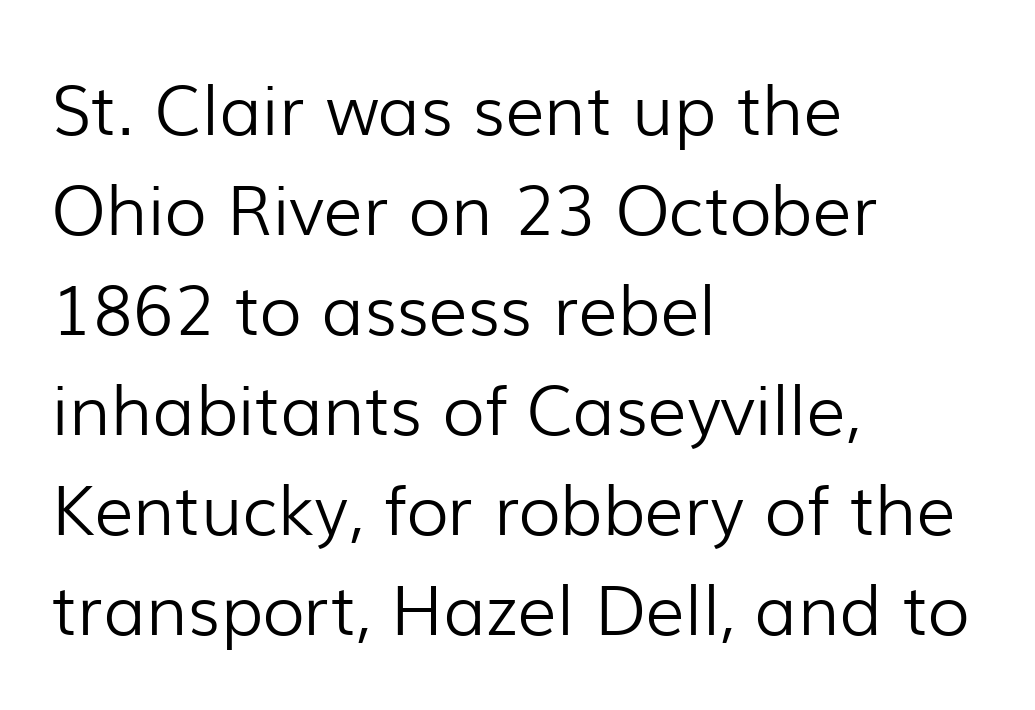
{"serif": "no", "italic": "no", "bold": "no", "weight": "light", "width": "normal", "stroke_contrast": "low", "x_height": "medium", "monospaced": "no", "underline": "no", "align": "left", "line_spacing": "normal", "line_spacing_ratio": 1.45, "letter_spacing": "normal", "letter_spacing_em": 0.0, "glyph_px": 69}
